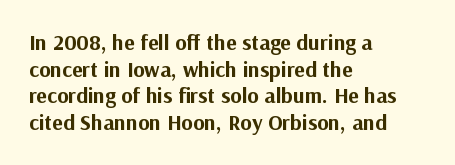
{"italic": "no", "bold": "yes", "underline": "no", "align": "left", "line_spacing_ratio": 1.21, "letter_spacing": "normal", "letter_spacing_em": 0.0, "glyph_px": 22}
